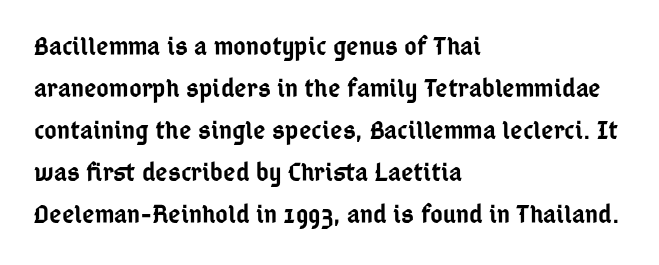
{"italic": "no", "bold": "semi", "underline": "no", "align": "left", "line_spacing": "normal", "line_spacing_ratio": 1.56, "letter_spacing": "normal", "letter_spacing_em": 0.0, "glyph_px": 27}
